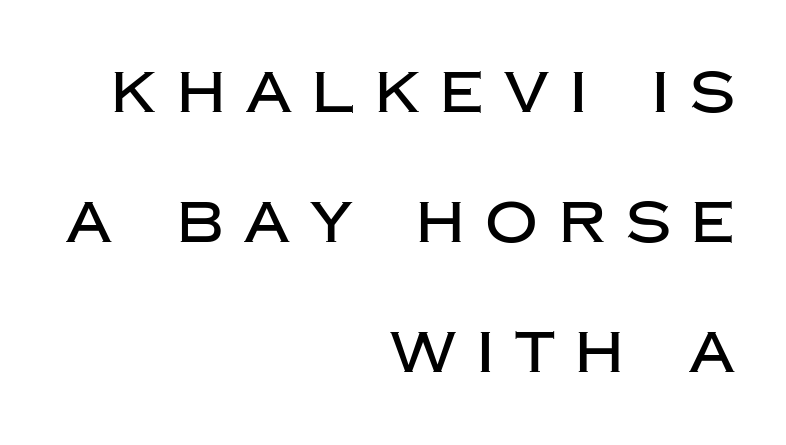
Q: Is the text italic (slanted)? A: No, it is upright.
Q: Is the typeface a serif or a sans-serif typeface? A: Sans-serif.
Q: Is the text underlined? A: No.
Q: How is the paragraph aligned? A: Right-aligned.
Q: Is the spacing between letters normal or unusually wide? A: Unusually wide.
Q: Is the spacing between lines tight, normal or loose? A: Loose.
Q: Width (condensed, normal, or wide)? A: Normal.
Q: Stroke contrast? A: Low.
Q: x-height? A: Large.
Q: Monospaced? A: No.
